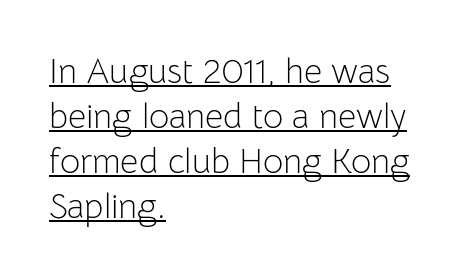
The font sits on the lighter half of the weight spectrum, regular included. Whoever set this chose a conventional vertical rhythm. Italic: no, the glyphs are upright roman. Observe the absence of serifs on each vertical stroke in this sample. Notice how a bar underscores the lettering throughout. Varying glyph widths throughout — classic text-font behaviour.
